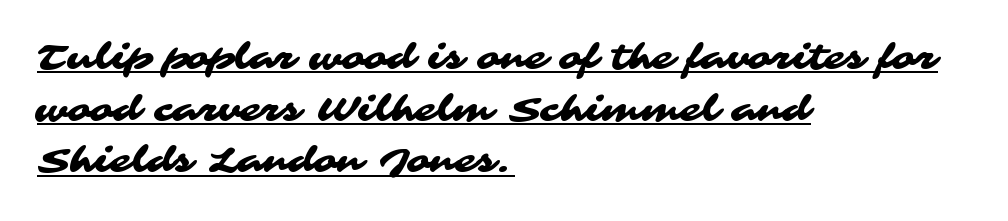
The typesetter chose a ragged-right arrangement here. Is the letter spacing exaggerated? No — it looks like the ordinary default. Is there an underline? Yes — a line sits under the letters. Honestly, the row spacing looks completely unremarkable. To sum up the face: it is a sans, with no serifs.
